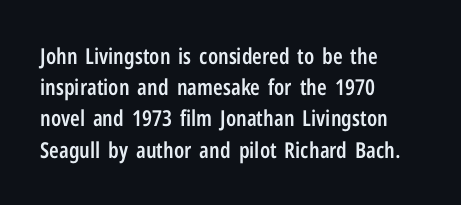
The image shows 22 px text type, upright; set left-aligned, normal line spacing (1.42x), normal letter spacing, not underlined.
